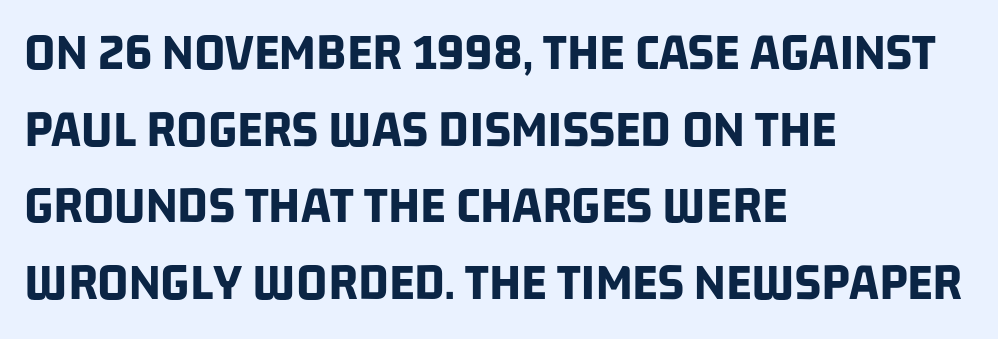
The image shows 54 px bold, condensed sans-serif type; set left-aligned, normal line spacing (1.42x), normal letter spacing, not underlined; low stroke contrast and a large x-height.
